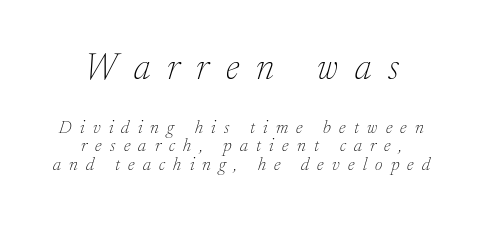
Nobody drew a line under any word here. The text carries the slant typical of an italic or oblique font. Looks like regular typesetting: each glyph gets only the width it needs. Are there feet on the stems? There are — it's a serif. Between these two stacked blocks, the higher one wins on size.
